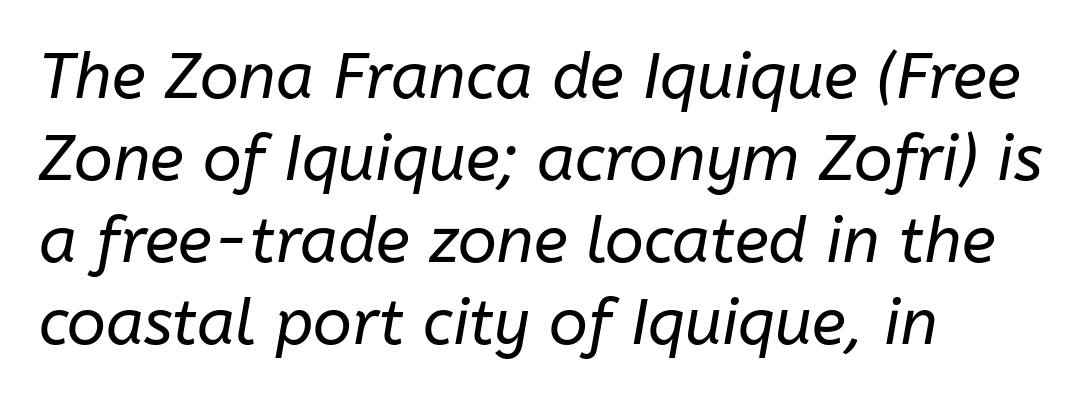
Italic: yes, the glyphs are oblique. A typesetter would call this zero additional tracking. A typesetter would call this leading conventional body-copy spacing. No word sits above an underline. On a weight scale, this lands at 450 or below. Spacing verdict: proportional, widths tailored to each character.
